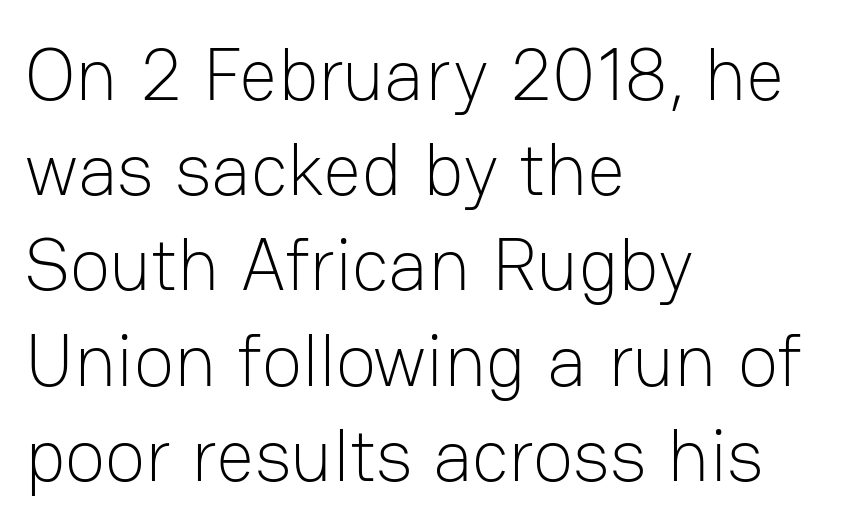
Think of a printed novel: that variable character pitch is what you see here. These lines are set flush left with a ragged right edge. The letters stand upright; this is a roman face. Interline gaps are of average width in this sample.
